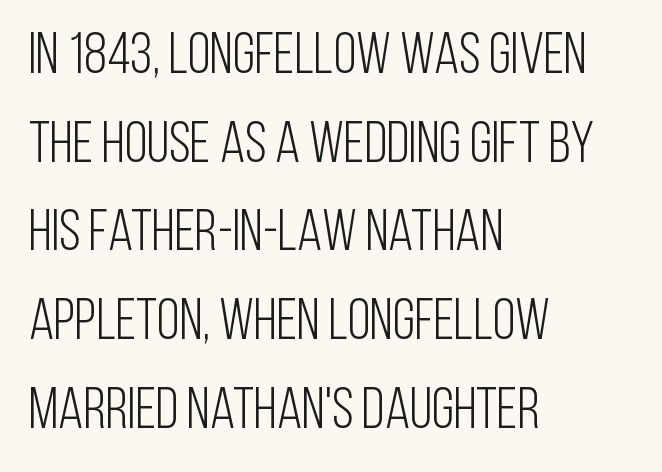
Q: Is the text bold? A: No.
Q: Is the text italic (slanted)? A: No, it is upright.
Q: Is the typeface a serif or a sans-serif typeface? A: Sans-serif.
Q: Is the text underlined? A: No.
Q: How is the paragraph aligned? A: Left-aligned.
Q: Is the spacing between letters normal or unusually wide? A: Normal.
Q: Is the spacing between lines tight, normal or loose? A: Normal.
Q: Width (condensed, normal, or wide)? A: Condensed.
Q: Stroke contrast? A: Low.
Q: x-height? A: Large.
Q: Monospaced? A: No.
